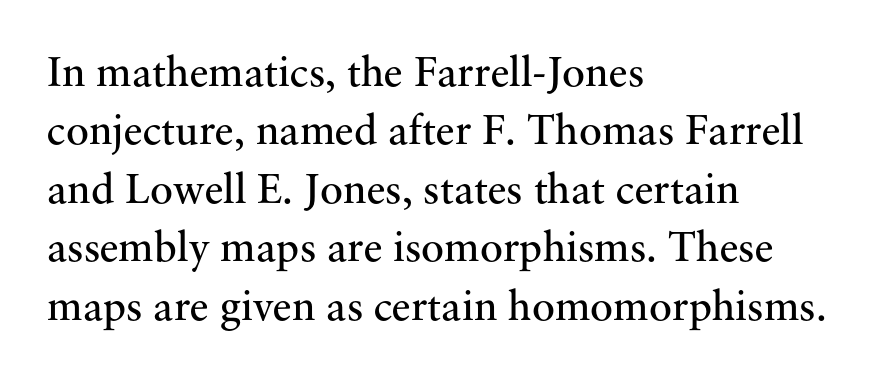
The image shows 43 px regular-weight serif type, upright; set left-aligned, normal line spacing (1.36x), normal letter spacing, not underlined; medium stroke contrast and a small x-height.
